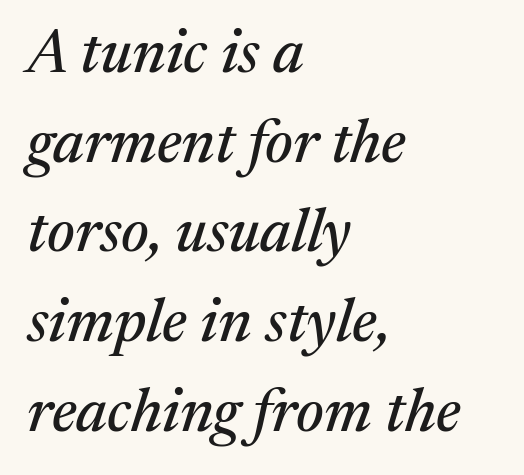
The lines sit at an ordinary, default distance from one another. Words float on clear page, feet unadorned. Style check: oblique. Small tapered or slab feet sit at the stroke ends, so this counts as serif. Caption: standard tracking, unaltered.
